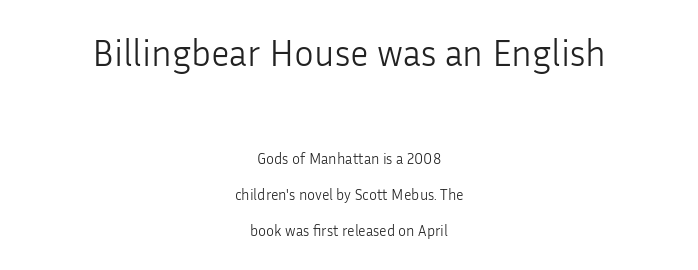
Q: Is the text bold? A: No.
Q: Is the text italic (slanted)? A: No, it is upright.
Q: Is the typeface a serif or a sans-serif typeface? A: Sans-serif.
Q: Is the text underlined? A: No.
Q: How is the paragraph aligned? A: Centered.
Q: Is the spacing between letters normal or unusually wide? A: Normal.
Q: Is the spacing between lines tight, normal or loose? A: Loose.
Q: Which block of text is set in a larger size, the first (top) or the second (bottom)? A: The first (top) one.
Q: Width (condensed, normal, or wide)? A: Normal.
Q: Stroke contrast? A: Low.
Q: x-height? A: Medium.
Q: Monospaced? A: No.
